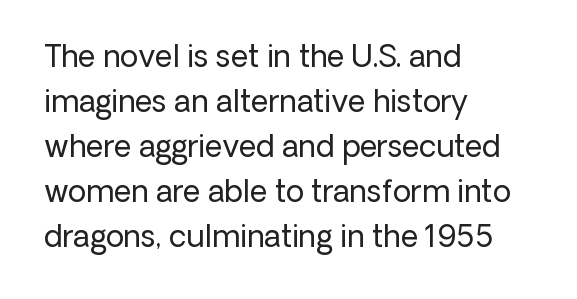
The image shows 30 px regular-weight sans-serif type, upright; set left-aligned, normal line spacing (1.5x), normal letter spacing, not underlined; low stroke contrast and a medium x-height.
